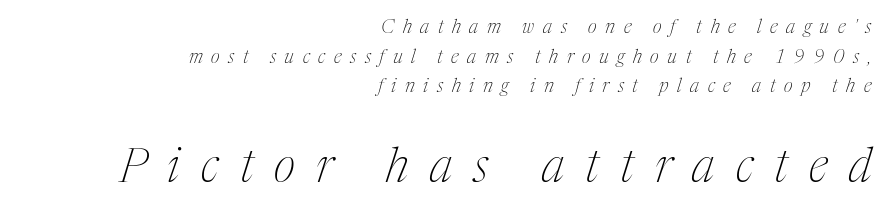
{"serif": "yes", "italic": "yes", "lean": "right", "slant_degrees": 17, "bold": "no", "weight": "thin", "width": "condensed", "stroke_contrast": "medium", "x_height": "medium", "monospaced": "no", "underline": "no", "align": "right", "line_spacing": "normal", "line_spacing_ratio": 1.56, "letter_spacing": "wide", "letter_spacing_em": 0.45, "larger_block": "second", "size_ratio": 2.47, "glyph_px": 47}
